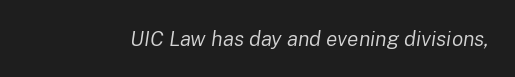
The passage shown has conventional tracking throughout. Every character sits at an angle, as italics do. A quiet, ordinary-to-light weight characterises the typeface. No word sits above an underline.
